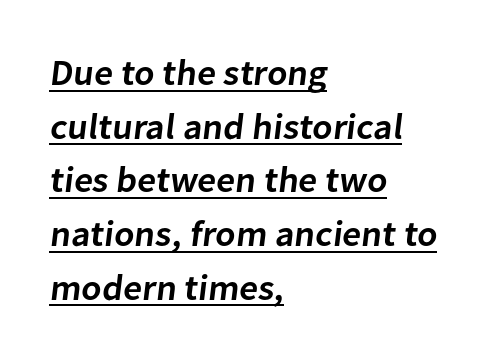
Q: Is the text bold? A: Semi-bold.
Q: Is the typeface a serif or a sans-serif typeface? A: Sans-serif.
Q: Is the text underlined? A: Yes.
Q: How is the paragraph aligned? A: Left-aligned.
Q: Is the spacing between letters normal or unusually wide? A: Normal.
Q: Is the spacing between lines tight, normal or loose? A: Normal.
Q: Width (condensed, normal, or wide)? A: Normal.
Q: Stroke contrast? A: Low.
Q: x-height? A: Medium.
Q: Monospaced? A: No.
